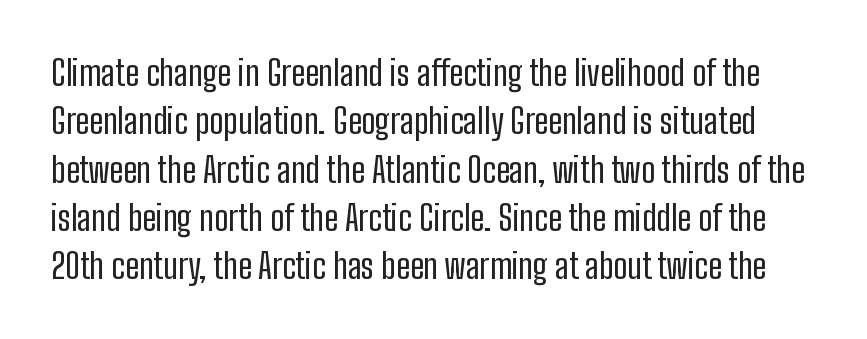
The image shows 35 px regular-weight, condensed sans-serif type, upright; set normal line spacing (1.38x), normal letter spacing, not underlined; low stroke contrast and a medium x-height.
